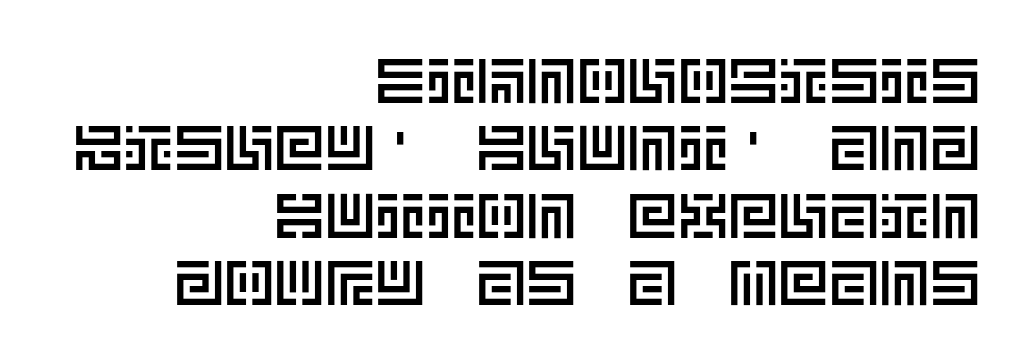
The image shows 63 px text type, upright; set right-aligned, tight line spacing (1.07x), normal letter spacing, not underlined; a large x-height.
